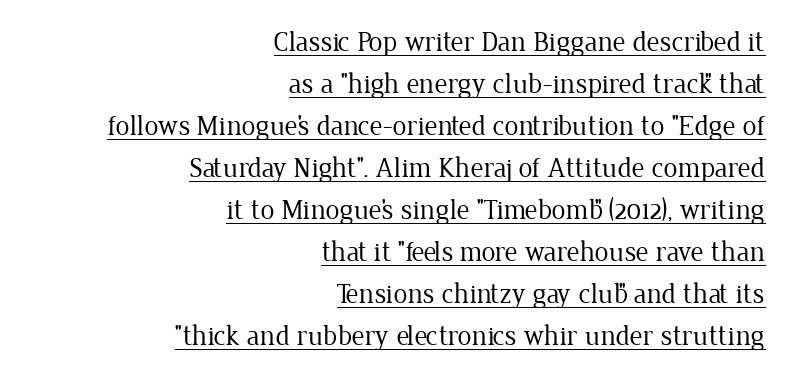
The image shows 28 px regular-weight serif type, upright; set right-aligned, normal line spacing (1.5x), normal letter spacing, underlined; low stroke contrast and a medium x-height.
